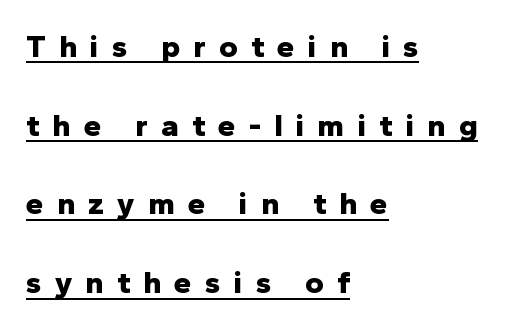
{"serif": "no", "italic": "no", "bold": "yes", "weight": "bold", "width": "normal", "stroke_contrast": "low", "x_height": "medium", "monospaced": "no", "underline": "yes", "align": "left", "line_spacing": "loose", "line_spacing_ratio": 2.46, "letter_spacing": "wide", "letter_spacing_em": 0.41, "glyph_px": 32}
